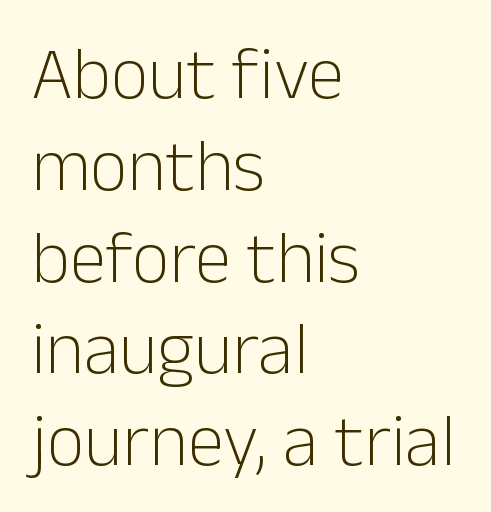
The image shows 74 px light sans-serif type, upright; set left-aligned, line spacing 1.24x, normal letter spacing, not underlined; low stroke contrast and a medium x-height.
